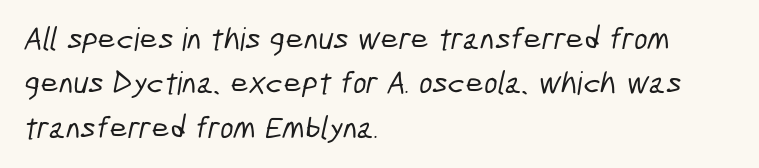
{"serif": "no", "width": "condensed", "stroke_contrast": "low", "x_height": "medium", "monospaced": "no", "underline": "no", "align": "left", "line_spacing": "normal", "line_spacing_ratio": 1.39, "letter_spacing": "normal", "letter_spacing_em": 0.0, "glyph_px": 32}
